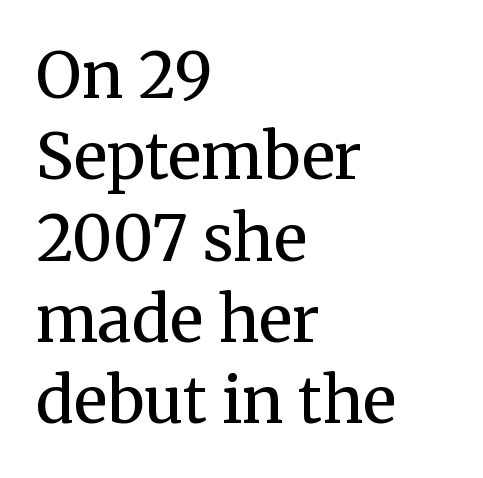
{"serif": "yes", "italic": "no", "bold": "no", "weight": "regular", "width": "normal", "stroke_contrast": "medium", "x_height": "medium", "monospaced": "no", "underline": "no", "align": "left", "line_spacing": "normal", "line_spacing_ratio": 1.29, "letter_spacing": "normal", "letter_spacing_em": 0.0, "glyph_px": 63}
